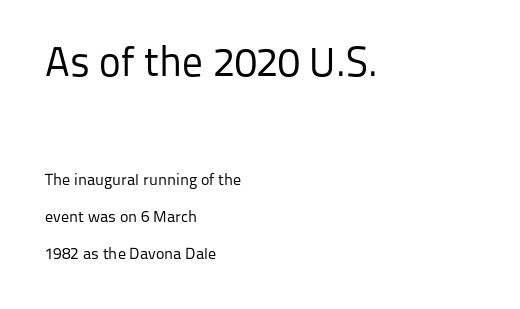
{"serif": "no", "italic": "no", "bold": "no", "weight": "regular", "width": "normal", "stroke_contrast": "low", "x_height": "medium", "monospaced": "no", "underline": "no", "align": "left", "line_spacing": "loose", "line_spacing_ratio": 2.32, "letter_spacing": "normal", "letter_spacing_em": 0.0, "larger_block": "first", "size_ratio": 2.56, "glyph_px": 41}
